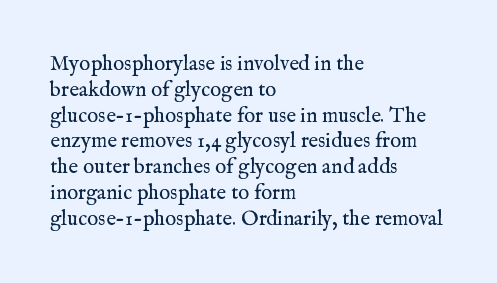
The image shows 21 px text type, upright; set left-aligned, line spacing 1.23x, normal letter spacing, not underlined.
